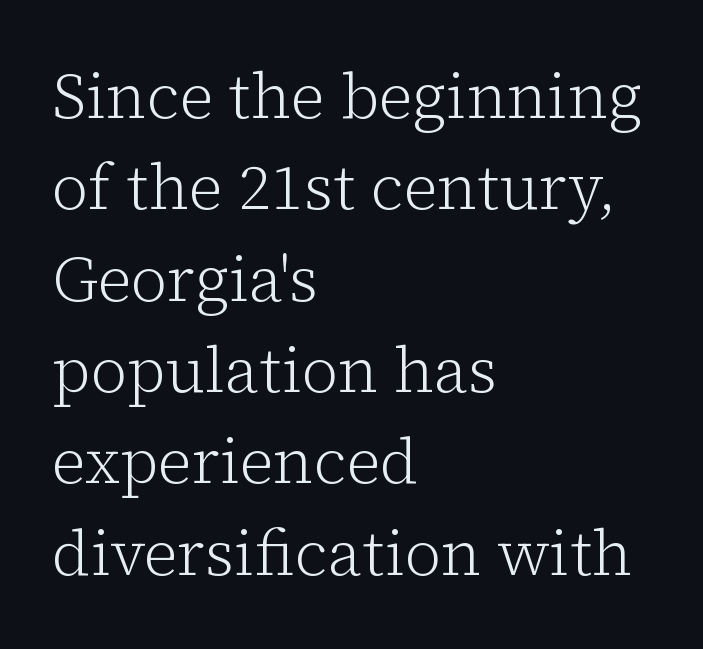
{"serif": "yes", "italic": "no", "bold": "no", "weight": "light", "width": "normal", "stroke_contrast": "low", "x_height": "medium", "monospaced": "no", "underline": "no", "align": "left", "line_spacing": "normal", "line_spacing_ratio": 1.45, "letter_spacing": "normal", "letter_spacing_em": 0.0, "glyph_px": 63}
